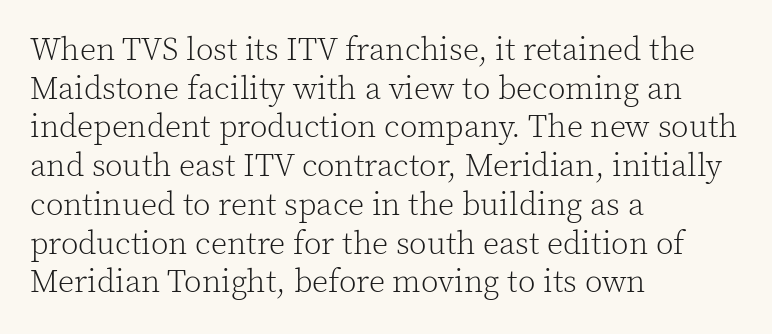
Q: Is the text bold? A: No.
Q: Is the text italic (slanted)? A: No, it is upright.
Q: Is the typeface a serif or a sans-serif typeface? A: Serif.
Q: Is the text underlined? A: No.
Q: How is the paragraph aligned? A: Left-aligned.
Q: Is the spacing between letters normal or unusually wide? A: Normal.
Q: Width (condensed, normal, or wide)? A: Normal.
Q: x-height? A: Medium.
Q: Monospaced? A: No.
